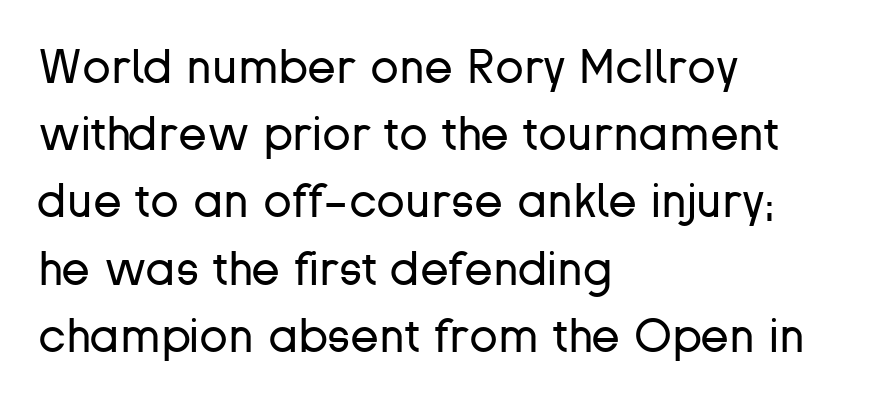
The image shows 47 px regular-weight sans-serif type, upright; set left-aligned, normal line spacing (1.43x), normal letter spacing, not underlined; low stroke contrast and a medium x-height.
